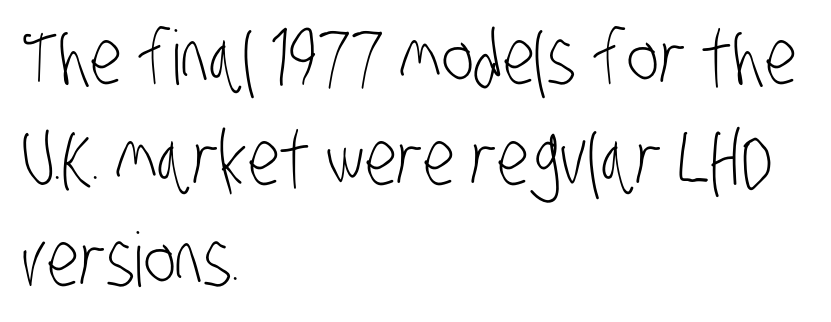
{"serif": "no", "bold": "no", "weight": "light", "width": "condensed", "stroke_contrast": "low", "x_height": "large", "monospaced": "no", "underline": "no", "align": "left", "line_spacing": "normal", "line_spacing_ratio": 1.35, "letter_spacing": "normal", "letter_spacing_em": 0.0, "glyph_px": 75}
